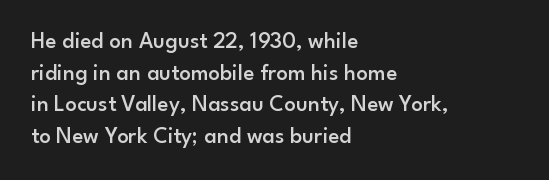
{"italic": "no", "bold": "semi", "underline": "no", "align": "left", "line_spacing": "normal", "line_spacing_ratio": 1.37, "letter_spacing": "normal", "letter_spacing_em": 0.0, "glyph_px": 23}
